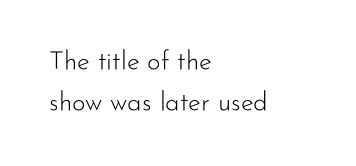
{"italic": "no", "bold": "no", "underline": "no", "align": "left", "line_spacing": "normal", "line_spacing_ratio": 1.57, "letter_spacing": "normal", "letter_spacing_em": 0.0, "glyph_px": 26}
